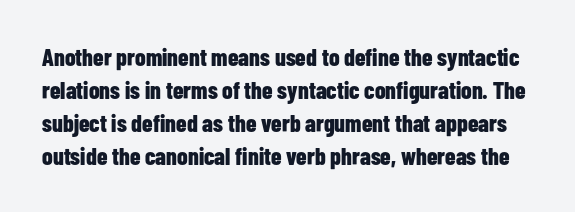
The image shows 24 px bold type, upright; set normal line spacing (1.37x), normal letter spacing, not underlined.
